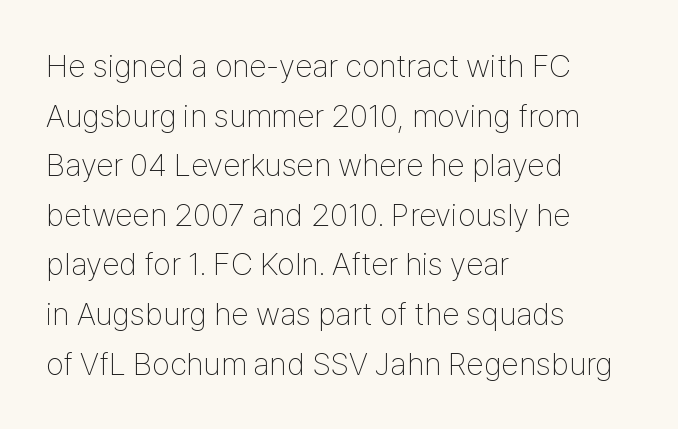
{"serif": "no", "italic": "no", "bold": "no", "weight": "thin", "width": "condensed", "stroke_contrast": "low", "x_height": "medium", "monospaced": "no", "underline": "no", "align": "left", "line_spacing": "normal", "line_spacing_ratio": 1.55, "letter_spacing": "normal", "letter_spacing_em": 0.0, "glyph_px": 32}
